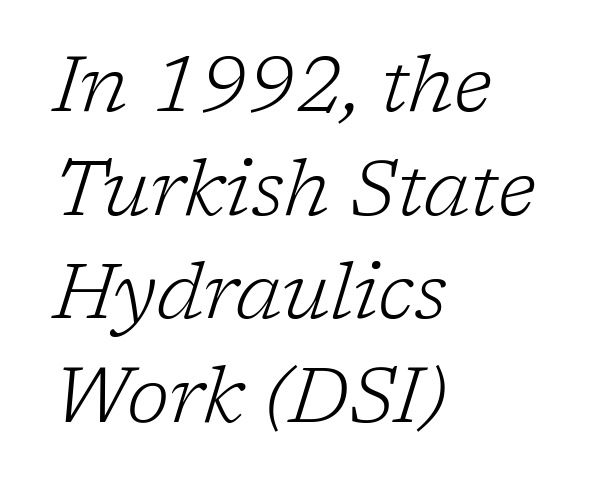
Q: Is the text bold? A: No.
Q: Is the text italic (slanted)? A: Yes, it leans right by about 17 degrees.
Q: Is the typeface a serif or a sans-serif typeface? A: Serif.
Q: Is the text underlined? A: No.
Q: How is the paragraph aligned? A: Left-aligned.
Q: Is the spacing between letters normal or unusually wide? A: Normal.
Q: Is the spacing between lines tight, normal or loose? A: Normal.
Q: Width (condensed, normal, or wide)? A: Normal.
Q: Stroke contrast? A: Low.
Q: x-height? A: Medium.
Q: Monospaced? A: No.
